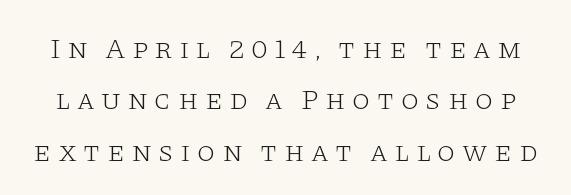
Is there any slant? The stems are plumb. The glyphs in this specimen are seriffed. Stroke mass is kept to a normal reading level or below. Rule under the text: the space is simply empty. How are the letters spaced? Widely, with obvious added tracking. Note the varied advance widths — an 'i' is clearly narrower than an 'm'.
